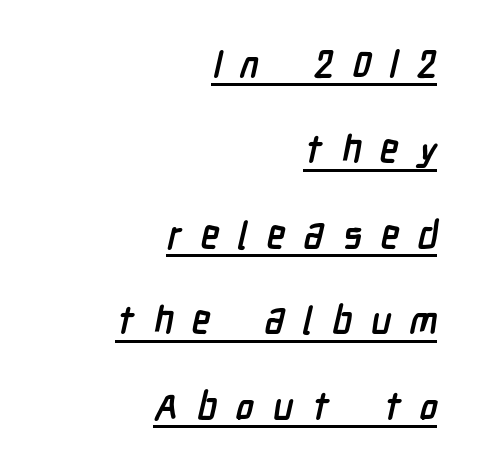
Students, note that the glyphs here are deliberately spaced far apart. Where is the straight margin? On the right. Each letter keeps its own natural width here, so spacing adapts to shape. Baseline-to-baseline distance is far greater than the letter height. No feet cap the strokes, marking this as sans-serif type.
